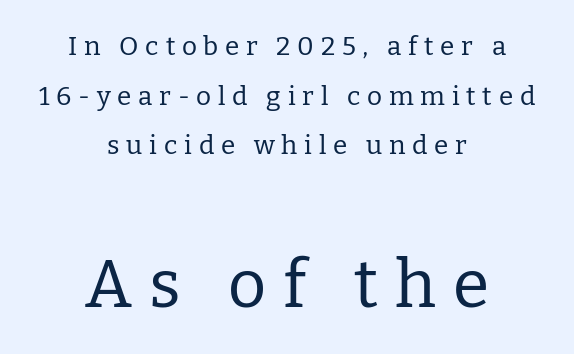
Q: Is the text bold? A: No.
Q: Is the text italic (slanted)? A: No, it is upright.
Q: Is the typeface a serif or a sans-serif typeface? A: Serif.
Q: Is the text underlined? A: No.
Q: How is the paragraph aligned? A: Centered.
Q: Is the spacing between letters normal or unusually wide? A: Unusually wide.
Q: Is the spacing between lines tight, normal or loose? A: Loose.
Q: Which block of text is set in a larger size, the first (top) or the second (bottom)? A: The second (bottom) one.
Q: Width (condensed, normal, or wide)? A: Normal.
Q: Stroke contrast? A: Low.
Q: x-height? A: Medium.
Q: Monospaced? A: No.
